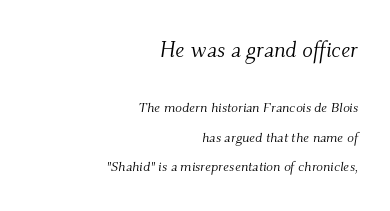
{"italic": "yes", "lean": "right", "slant_degrees": 9, "bold": "no", "underline": "no", "align": "right", "line_spacing": "loose", "line_spacing_ratio": 2.11, "letter_spacing": "normal", "letter_spacing_em": 0.0, "larger_block": "first", "size_ratio": 1.57, "glyph_px": 22}
